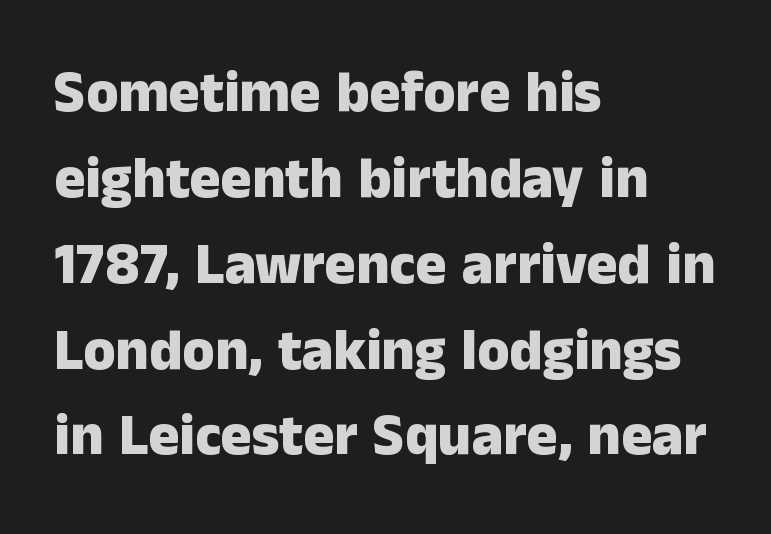
{"serif": "no", "italic": "no", "bold": "yes", "weight": "heavy", "width": "normal", "stroke_contrast": "low", "x_height": "medium", "monospaced": "no", "underline": "no", "align": "left", "line_spacing": "normal", "line_spacing_ratio": 1.48, "letter_spacing": "normal", "letter_spacing_em": 0.0, "glyph_px": 58}
